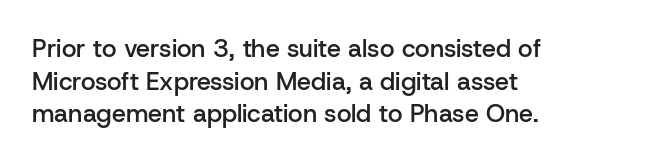
The image shows 25 px text type, upright; set left-aligned, normal line spacing (1.31x), normal letter spacing, not underlined.
